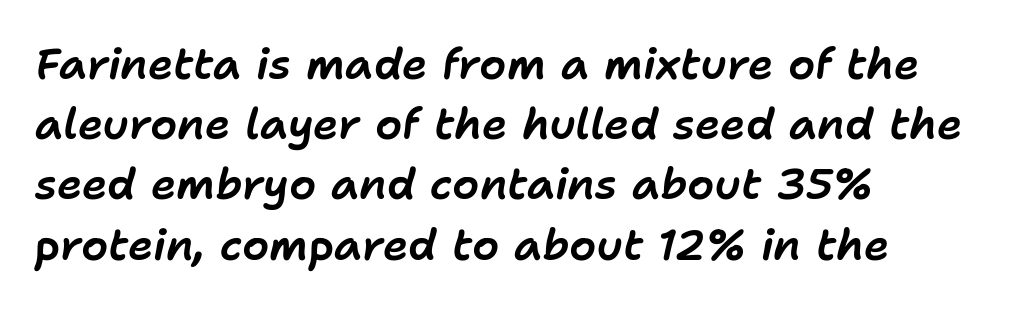
The image shows 43 px text type, italic (leaning right); set left-aligned, normal line spacing (1.4x), normal letter spacing, not underlined; low stroke contrast and a medium x-height.
